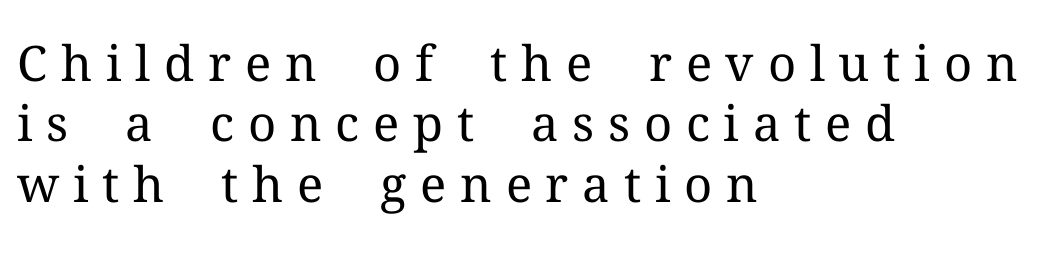
The passage shown is not bold in any degree. Note the varied advance widths — an 'i' is clearly narrower than an 'm'. This rendering uses left alignment, leaving the right contour irregular. The passage shown is typeset with a serif family. In terms of letterspacing, this is a distinctly airy, spread setting. Notice how the stems are strictly vertical — no italics here.
